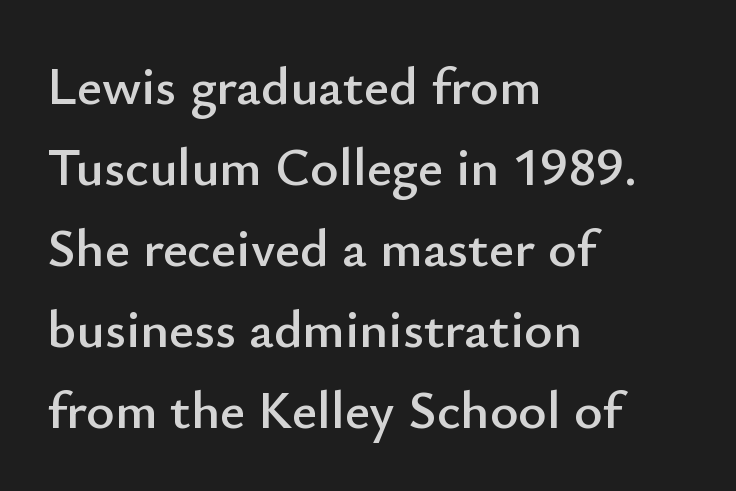
The image shows 54 px sans-serif type, upright; set left-aligned, normal line spacing (1.5x), normal letter spacing, not underlined; low stroke contrast and a small x-height.
